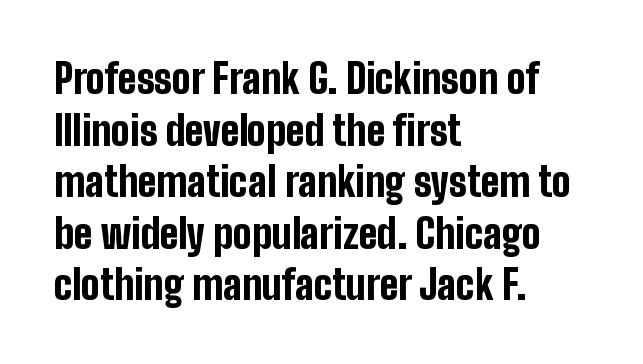
{"serif": "no", "italic": "no", "bold": "yes", "weight": "bold", "width": "condensed", "stroke_contrast": "low", "x_height": "medium", "monospaced": "no", "underline": "no", "align": "left", "line_spacing": "normal", "line_spacing_ratio": 1.29, "letter_spacing": "normal", "letter_spacing_em": 0.0, "glyph_px": 40}
